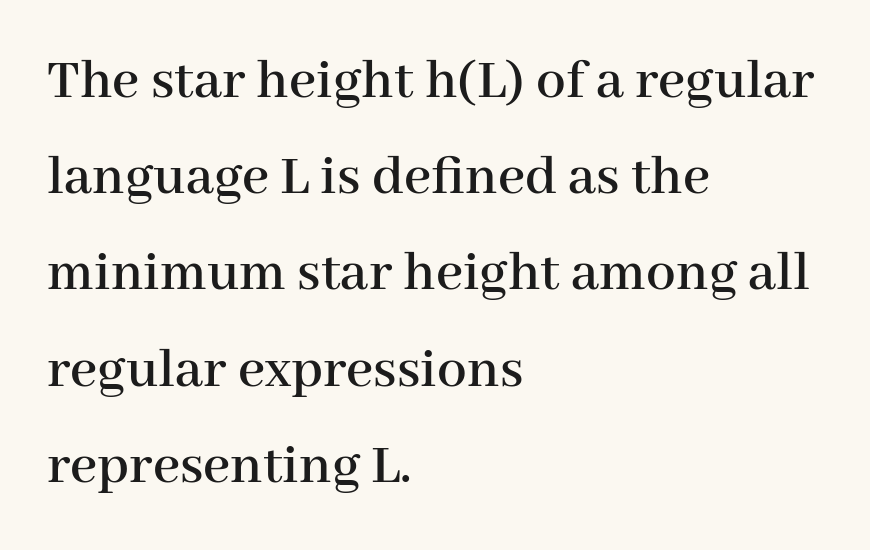
The block of text has a typical density, with ordinary space between rows. The lines are quadded left. Unlike a clean sans, this face finishes its strokes with serifs. Is this a fixed-width face? No — the glyphs have proportional, varying widths. Here the glyphs are tracked normally, forming tight word shapes. Honestly, there is no underline to notice here at all.
